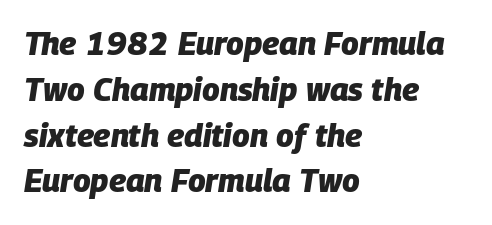
The passage shown leans; its letterforms are oblique. A dark, heavy texture on the line: the type is bold. No word sits above an underline. Students, note that the glyphs here touch the page at normal intervals. The paragraph has a hard left edge and a soft right edge.
